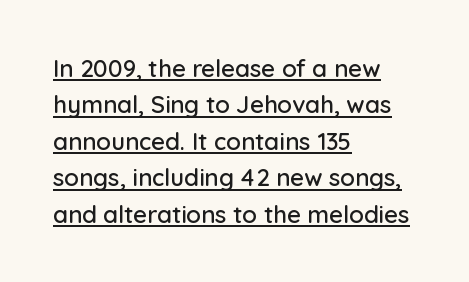
Q: Is the text italic (slanted)? A: No, it is upright.
Q: Is the text underlined? A: Yes.
Q: How is the paragraph aligned? A: Left-aligned.
Q: Is the spacing between letters normal or unusually wide? A: Normal.
Q: Is the spacing between lines tight, normal or loose? A: Normal.
